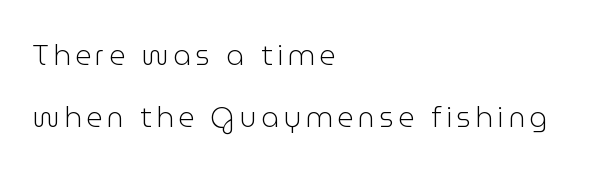
Q: Is the text bold? A: No.
Q: Is the text italic (slanted)? A: No, it is upright.
Q: Is the typeface a serif or a sans-serif typeface? A: Sans-serif.
Q: Is the text underlined? A: No.
Q: How is the paragraph aligned? A: Left-aligned.
Q: Is the spacing between lines tight, normal or loose? A: Loose.
Q: Width (condensed, normal, or wide)? A: Normal.
Q: Stroke contrast? A: Low.
Q: x-height? A: Medium.
Q: Monospaced? A: No.
